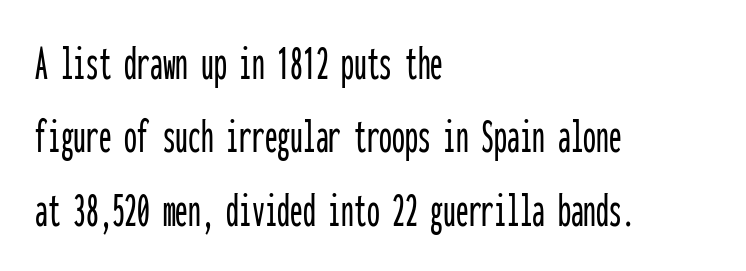
The image shows 51 px condensed sans-serif type, upright, monospaced; set left-aligned, normal line spacing (1.44x), normal letter spacing, not underlined; low stroke contrast and a medium x-height.
